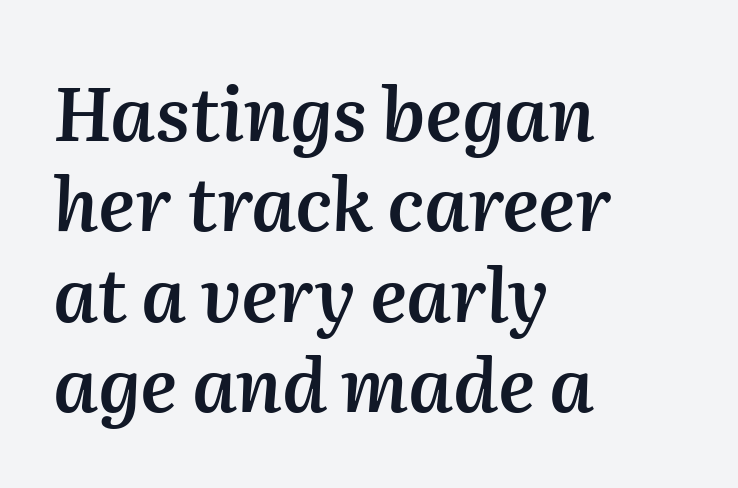
The image shows 74 px semibold type, italic (leaning right); set left-aligned, line spacing 1.22x, normal letter spacing, not underlined; medium stroke contrast and a medium x-height.
